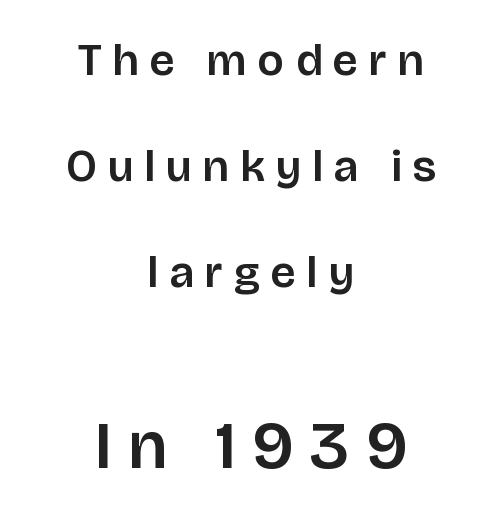
The image shows 67 px sans-serif type, upright; set centered, loose line spacing (2.36x), unusually wide letter spacing (+0.25 em), not underlined; the second (bottom) block is 1.49x larger; low stroke contrast and a large x-height.
